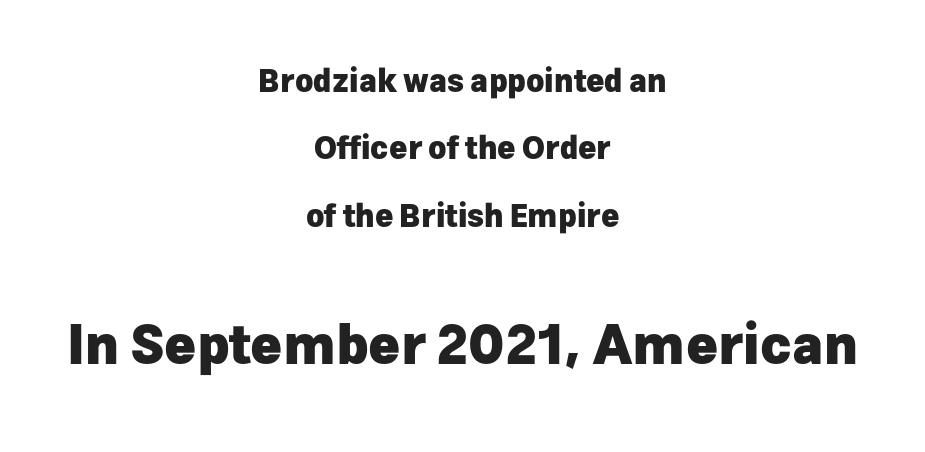
{"serif": "no", "italic": "no", "bold": "yes", "weight": "heavy", "width": "normal", "stroke_contrast": "low", "x_height": "medium", "monospaced": "no", "underline": "no", "align": "center", "line_spacing": "loose", "line_spacing_ratio": 2.17, "letter_spacing": "normal", "letter_spacing_em": 0.0, "larger_block": "second", "size_ratio": 1.74, "glyph_px": 54}
